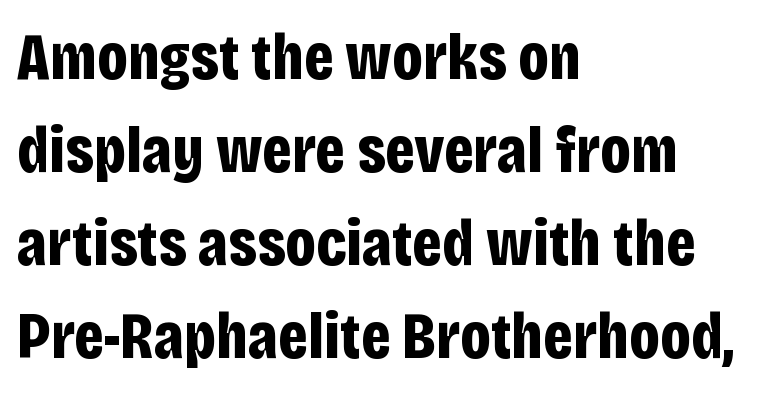
The image shows 66 px bold, condensed sans-serif type, upright; set left-aligned, normal line spacing (1.41x), normal letter spacing, not underlined; low stroke contrast and a large x-height.
